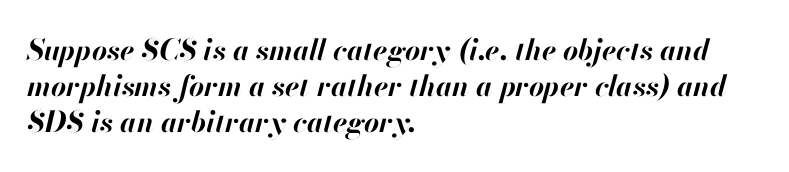
{"italic": "yes", "lean": "right", "slant_degrees": 13, "bold": "yes", "weight": "bold", "width": "normal", "stroke_contrast": "high", "x_height": "small", "monospaced": "no", "underline": "no", "align": "left", "line_spacing": "normal", "line_spacing_ratio": 1.25, "letter_spacing": "normal", "letter_spacing_em": 0.0, "glyph_px": 29}
